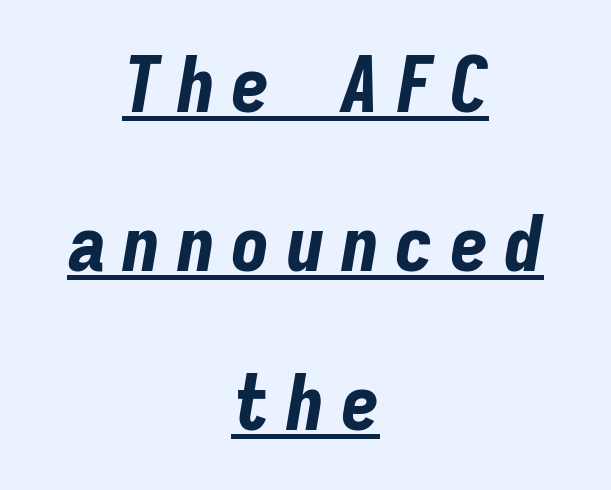
Reading down the column, the eye jumps a long way to each next line. These words are printed bold, with thick strokes throughout. Casual observation: everything's sitting right in the middle. You can tell it's italic because the verticals aren't actually vertical. There is plenty of visible air inserted between adjacent glyphs.
